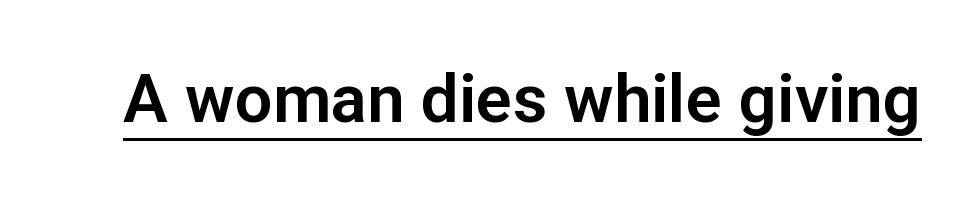
{"serif": "no", "italic": "no", "width": "normal", "stroke_contrast": "low", "x_height": "medium", "monospaced": "no", "underline": "yes", "letter_spacing": "normal", "letter_spacing_em": 0.0, "glyph_px": 67}
